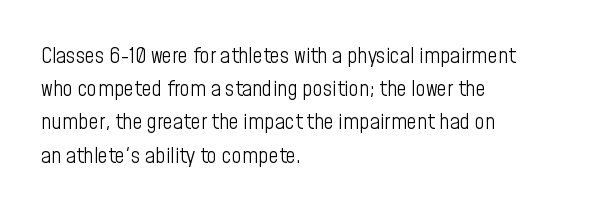
{"italic": "no", "bold": "no", "underline": "no", "align": "left", "line_spacing": "normal", "line_spacing_ratio": 1.51, "letter_spacing": "normal", "letter_spacing_em": 0.0, "glyph_px": 22}
